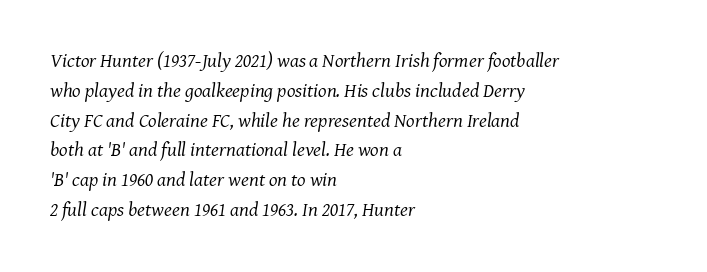
{"italic": "yes", "lean": "right", "slant_degrees": 7, "bold": "no", "underline": "no", "align": "left", "line_spacing": "normal", "line_spacing_ratio": 1.49, "letter_spacing": "normal", "letter_spacing_em": 0.0, "glyph_px": 20}
